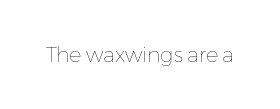
Q: Is the text bold? A: No.
Q: Is the text italic (slanted)? A: No, it is upright.
Q: Is the text underlined? A: No.
Q: Is the spacing between letters normal or unusually wide? A: Normal.
